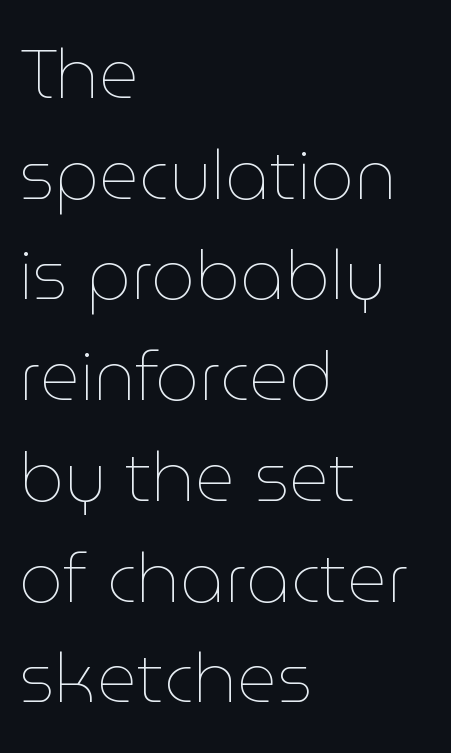
Words float on clear page, feet unadorned. The typography opts for an upright posture over an oblique one. This sample has the flowing, uneven cadence of proportional lettering. Stems here are at most as thick as an everyday book face. All the whitespace from short lines collects on the right.
